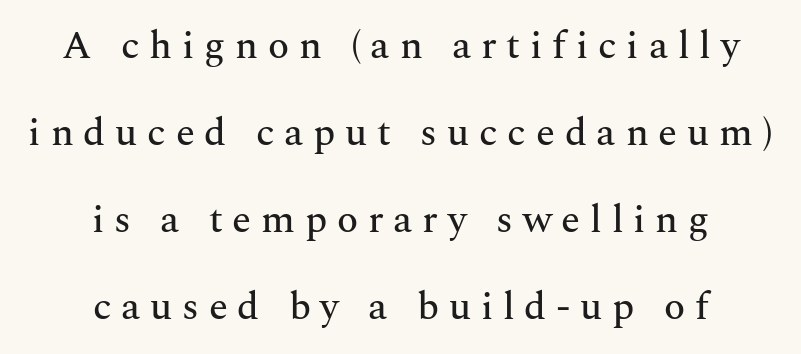
Q: Is the text italic (slanted)? A: No, it is upright.
Q: Is the typeface a serif or a sans-serif typeface? A: Serif.
Q: Is the text underlined? A: No.
Q: How is the paragraph aligned? A: Centered.
Q: Is the spacing between letters normal or unusually wide? A: Unusually wide.
Q: Is the spacing between lines tight, normal or loose? A: Loose.
Q: Width (condensed, normal, or wide)? A: Normal.
Q: Stroke contrast? A: Medium.
Q: x-height? A: Medium.
Q: Monospaced? A: No.
